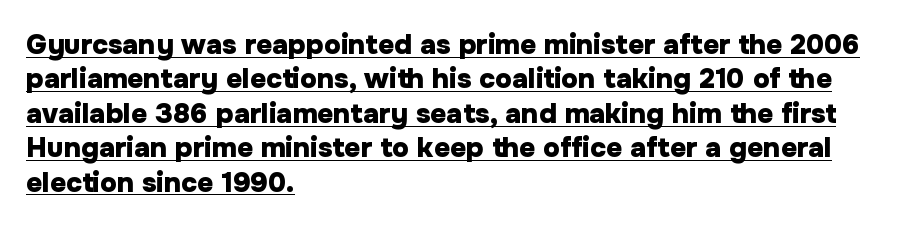
Nobody touched the tracking dial on this one. As a designer I'd log this as weight 700, bold. A typographer would call this underscored text. A typesetter would call this proportional, since set widths differ per character. Posture: vertical.
